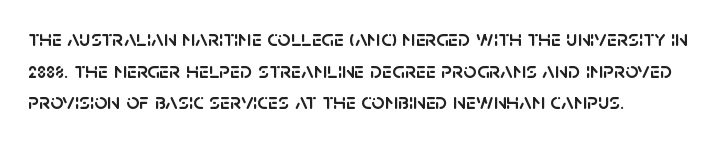
Q: Is the text italic (slanted)? A: No, it is upright.
Q: Is the text underlined? A: No.
Q: How is the paragraph aligned? A: Left-aligned.
Q: Is the spacing between letters normal or unusually wide? A: Normal.
Q: Is the spacing between lines tight, normal or loose? A: Normal.
